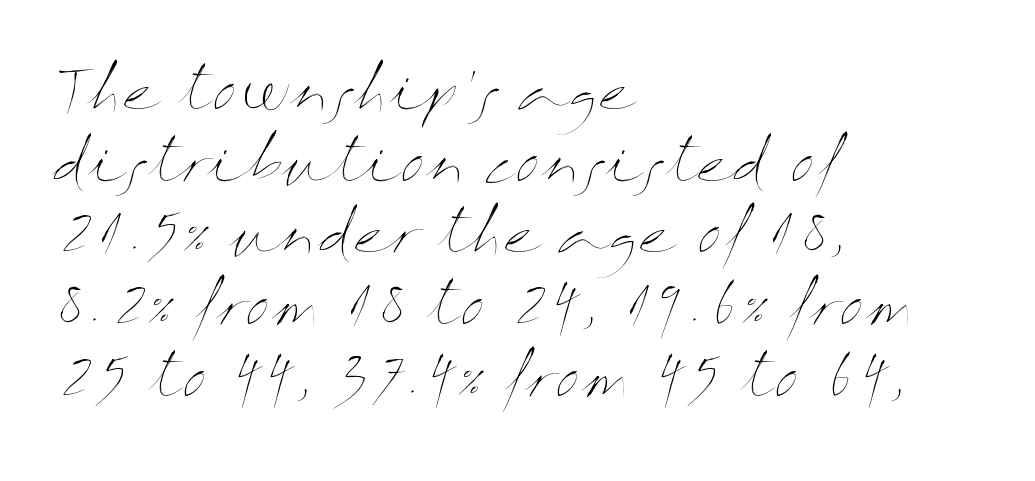
{"bold": "no", "weight": "thin", "width": "wide", "stroke_contrast": "medium", "x_height": "medium", "monospaced": "no", "underline": "no", "align": "left", "line_spacing": "normal", "line_spacing_ratio": 1.28, "letter_spacing": "normal", "letter_spacing_em": 0.0, "glyph_px": 56}
